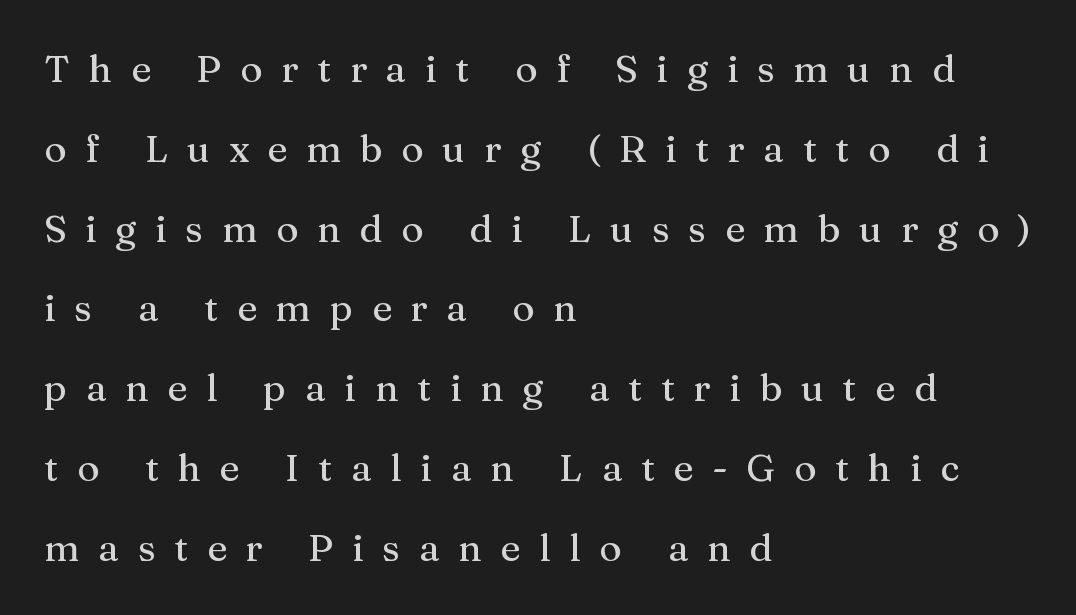
Posture: vertical. Bare-footed words on every line. Look at the tracking — it's clearly loosened, letters drifting apart. The face used here is proportionally spaced, like ordinary book or web type. Observe the serifs anchoring each vertical stroke in this sample.
